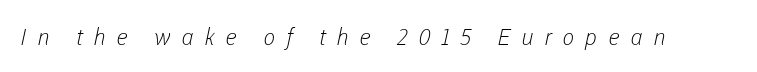
Q: Is the text bold? A: No.
Q: Is the text underlined? A: No.
Q: Is the spacing between letters normal or unusually wide? A: Unusually wide.
